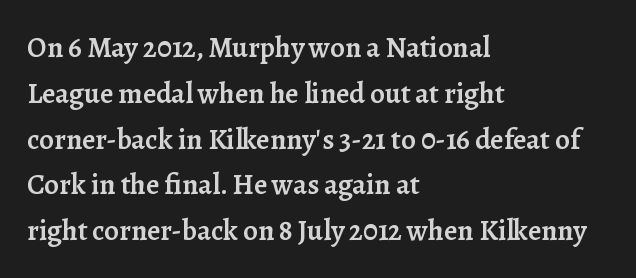
{"serif": "yes", "italic": "no", "bold": "semi", "weight": "semibold", "width": "normal", "stroke_contrast": "low", "x_height": "medium", "monospaced": "no", "underline": "no", "align": "left", "line_spacing": "normal", "line_spacing_ratio": 1.58, "letter_spacing": "normal", "letter_spacing_em": 0.0, "glyph_px": 29}
